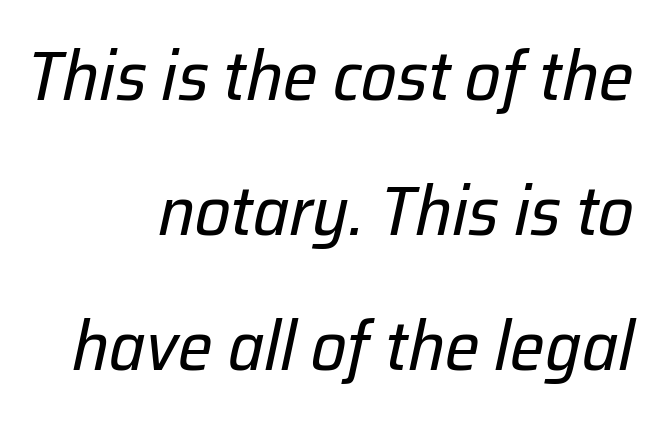
{"italic": "yes", "lean": "right", "slant_degrees": 12, "bold": "no", "weight": "regular", "width": "normal", "stroke_contrast": "low", "x_height": "medium", "monospaced": "no", "underline": "no", "align": "right", "line_spacing": "loose", "line_spacing_ratio": 1.93, "letter_spacing": "normal", "letter_spacing_em": 0.0, "glyph_px": 70}
